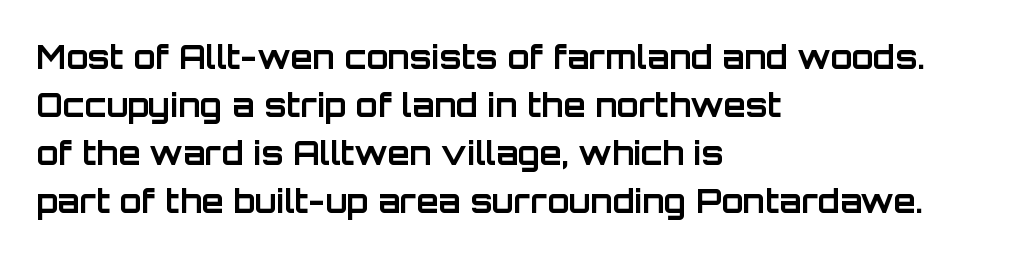
{"serif": "no", "italic": "no", "bold": "yes", "weight": "bold", "width": "normal", "stroke_contrast": "low", "x_height": "large", "monospaced": "no", "underline": "no", "align": "left", "line_spacing": "normal", "line_spacing_ratio": 1.5, "letter_spacing": "normal", "letter_spacing_em": 0.0, "glyph_px": 32}
